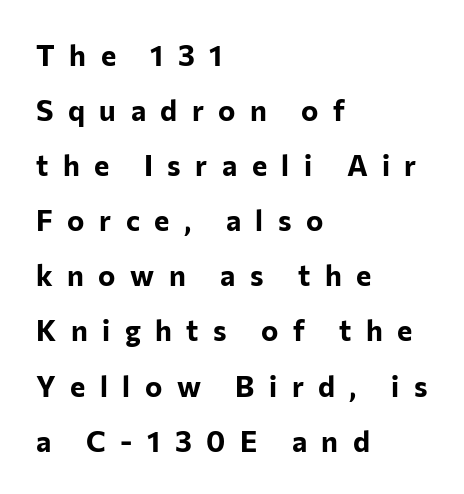
Q: Is the text bold? A: Yes.
Q: Is the text italic (slanted)? A: No, it is upright.
Q: Is the typeface a serif or a sans-serif typeface? A: Sans-serif.
Q: Is the text underlined? A: No.
Q: How is the paragraph aligned? A: Left-aligned.
Q: Is the spacing between letters normal or unusually wide? A: Unusually wide.
Q: Is the spacing between lines tight, normal or loose? A: Loose.
Q: Width (condensed, normal, or wide)? A: Normal.
Q: Stroke contrast? A: Low.
Q: x-height? A: Medium.
Q: Monospaced? A: No.
